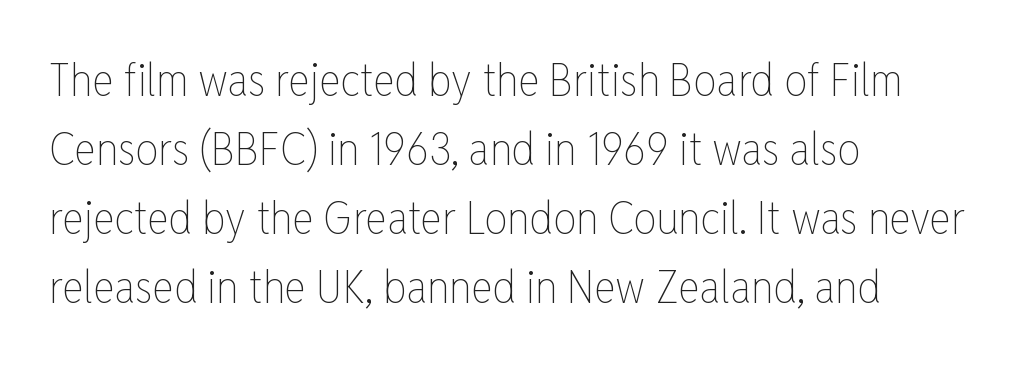
The image shows 46 px thin, condensed type, upright; set left-aligned, normal line spacing (1.5x), normal letter spacing, not underlined; low stroke contrast and a medium x-height.
